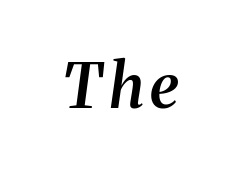
The image shows 61 px semibold serif type, italic (leaning right); set not underlined; medium stroke contrast and a medium x-height.
